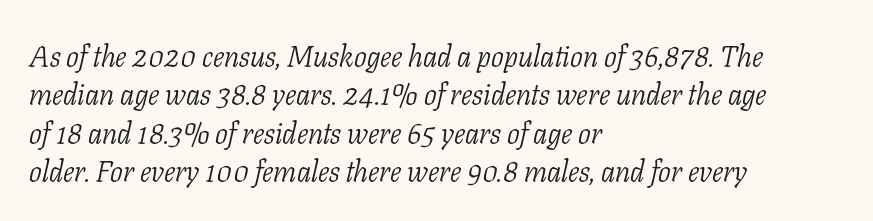
Q: Is the text bold? A: No.
Q: Is the text italic (slanted)? A: Yes, it leans right by about 11 degrees.
Q: Is the typeface a serif or a sans-serif typeface? A: Serif.
Q: Is the text underlined? A: No.
Q: How is the paragraph aligned? A: Left-aligned.
Q: Is the spacing between letters normal or unusually wide? A: Normal.
Q: Is the spacing between lines tight, normal or loose? A: Normal.
Q: Width (condensed, normal, or wide)? A: Condensed.
Q: Stroke contrast? A: Low.
Q: x-height? A: Medium.
Q: Monospaced? A: No.
